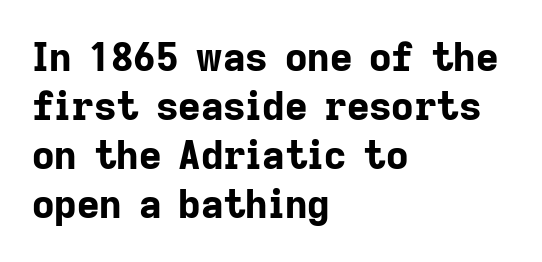
Q: Is the text bold? A: Yes.
Q: Is the text italic (slanted)? A: No, it is upright.
Q: Is the typeface a serif or a sans-serif typeface? A: Sans-serif.
Q: Is the text underlined? A: No.
Q: How is the paragraph aligned? A: Left-aligned.
Q: Is the spacing between letters normal or unusually wide? A: Normal.
Q: Is the spacing between lines tight, normal or loose? A: Normal.
Q: Width (condensed, normal, or wide)? A: Normal.
Q: Stroke contrast? A: Low.
Q: x-height? A: Medium.
Q: Monospaced? A: No.
